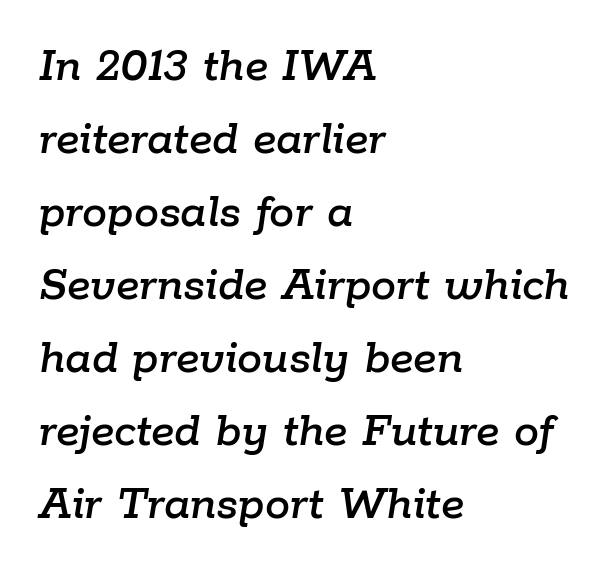
This sample has the flowing, uneven cadence of proportional lettering. Italic? Definitely — the glyphs are oblique. The letters sit at their default tracking, neither squeezed nor spread. Notice how the passage keeps a crisp vertical edge on the left only.
